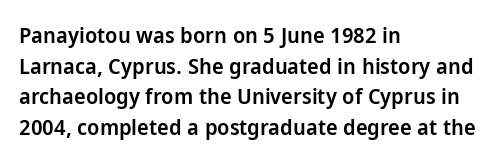
Q: Is the text bold? A: Semi-bold.
Q: Is the text italic (slanted)? A: No, it is upright.
Q: Is the text underlined? A: No.
Q: How is the paragraph aligned? A: Left-aligned.
Q: Is the spacing between letters normal or unusually wide? A: Normal.
Q: Is the spacing between lines tight, normal or loose? A: Normal.
